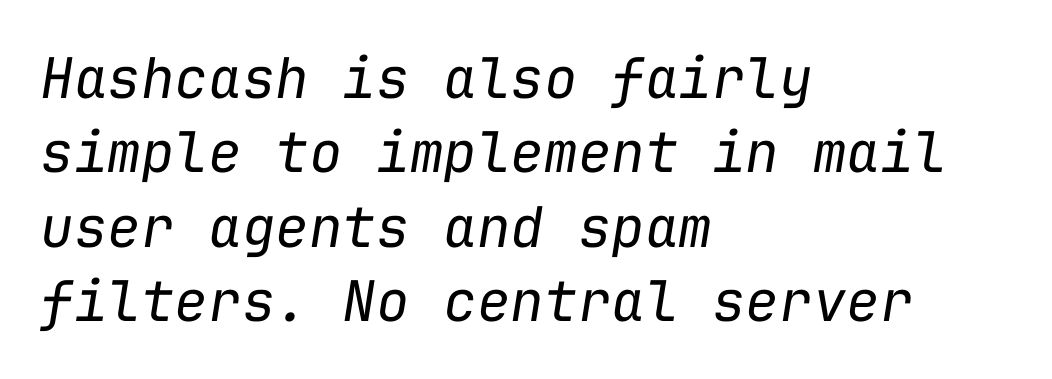
{"italic": "yes", "lean": "right", "slant_degrees": 9, "bold": "no", "weight": "regular", "width": "normal", "stroke_contrast": "low", "x_height": "medium", "monospaced": "yes", "underline": "no", "align": "left", "line_spacing": "normal", "line_spacing_ratio": 1.33, "letter_spacing": "normal", "letter_spacing_em": 0.0, "glyph_px": 56}
